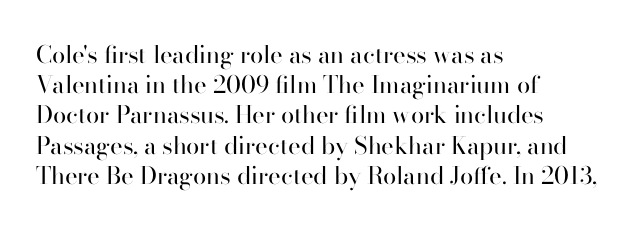
The image shows 24 px text type, upright; set left-aligned, normal line spacing (1.26x), normal letter spacing, not underlined.
